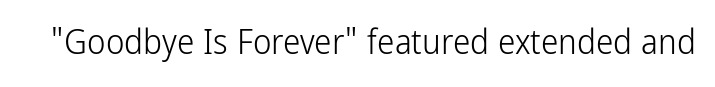
The image shows 35 px light, condensed sans-serif type, upright; set normal letter spacing, not underlined; low stroke contrast and a medium x-height.
